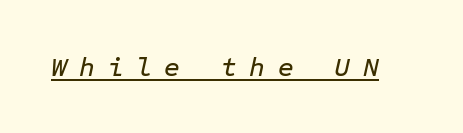
Designer's note — italics engaged. Honestly, the letter spacing is so wide it's the main thing you notice. Caption: lettering with a line underneath.
